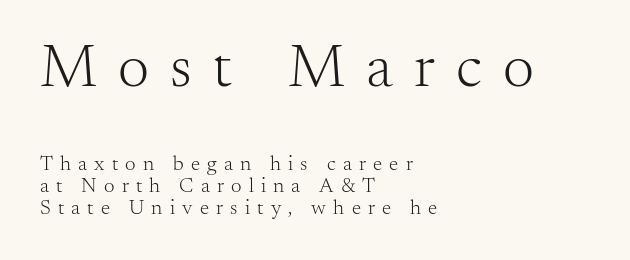
Unlike italic type, these characters show no tilt at all. No letter is thick-stroked: the sample isn't bold. Baseline-to-baseline distance is barely more than the letter height. Is this a fixed-width face? No — the glyphs have proportional, varying widths. In this sample the first text group is rendered at the bigger scale.
